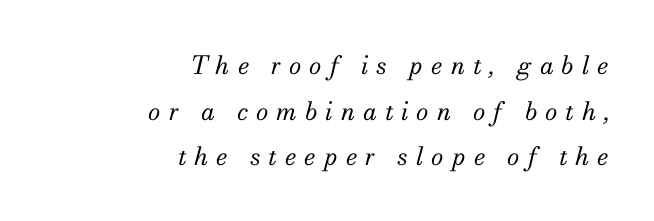
{"italic": "yes", "lean": "right", "slant_degrees": 13, "bold": "no", "underline": "no", "align": "right", "line_spacing_ratio": 1.83, "letter_spacing": "wide", "letter_spacing_em": 0.32, "glyph_px": 25}
